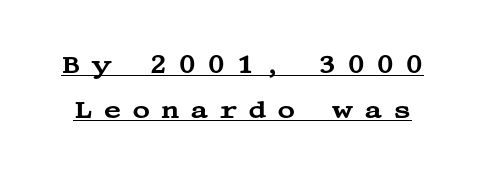
Like a heading marked for emphasis, these lines bear an underscore. Characters follow at a spacing far wider than the type designer built in. Vertical strokes here are truly vertical.
